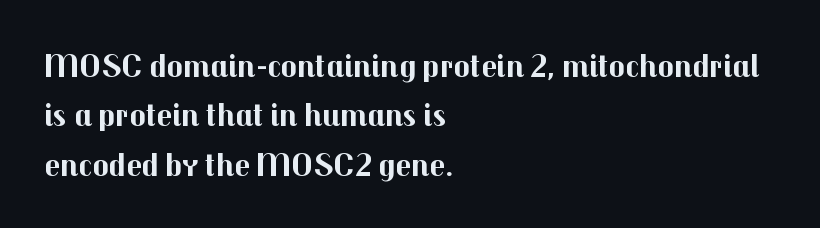
The image shows 34 px bold sans-serif type, upright; set left-aligned, normal line spacing (1.45x), normal letter spacing, not underlined; medium stroke contrast and a medium x-height.
